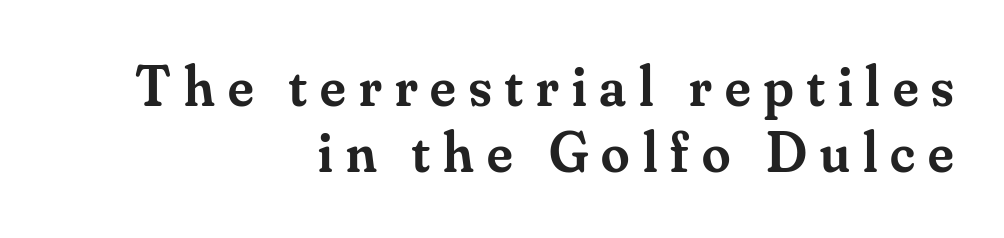
Q: Is the text bold? A: Semi-bold.
Q: Is the text italic (slanted)? A: No, it is upright.
Q: Is the typeface a serif or a sans-serif typeface? A: Serif.
Q: Is the text underlined? A: No.
Q: How is the paragraph aligned? A: Right-aligned.
Q: Is the spacing between letters normal or unusually wide? A: Unusually wide.
Q: Width (condensed, normal, or wide)? A: Normal.
Q: Stroke contrast? A: Medium.
Q: x-height? A: Small.
Q: Monospaced? A: No.
